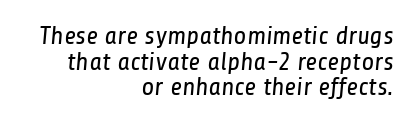
{"bold": "no", "underline": "no", "align": "right", "line_spacing": "tight", "line_spacing_ratio": 0.99, "letter_spacing": "normal", "letter_spacing_em": 0.0, "glyph_px": 26}
